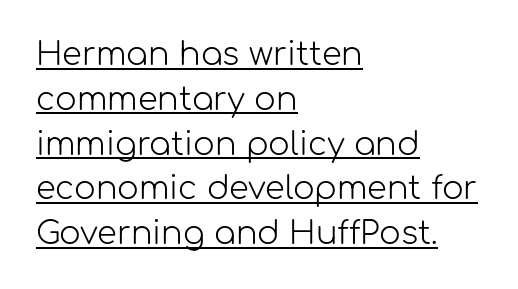
{"serif": "no", "italic": "no", "bold": "no", "weight": "light", "width": "normal", "stroke_contrast": "low", "x_height": "medium", "monospaced": "no", "underline": "yes", "align": "left", "line_spacing": "normal", "line_spacing_ratio": 1.4, "letter_spacing": "normal", "letter_spacing_em": 0.0, "glyph_px": 32}
